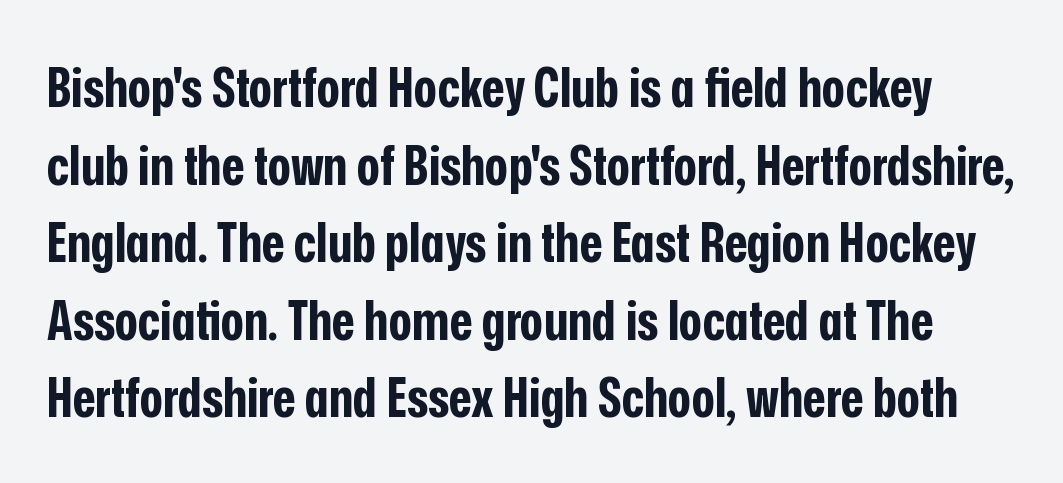
{"serif": "no", "italic": "no", "bold": "yes", "weight": "bold", "width": "condensed", "stroke_contrast": "low", "x_height": "medium", "monospaced": "no", "underline": "no", "line_spacing": "normal", "line_spacing_ratio": 1.41, "letter_spacing": "normal", "letter_spacing_em": 0.0, "glyph_px": 55}
